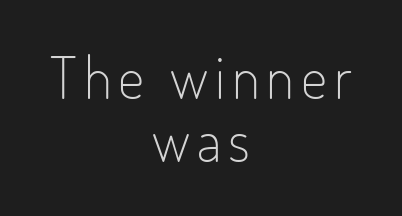
{"serif": "no", "italic": "no", "bold": "no", "weight": "light", "width": "condensed", "stroke_contrast": "low", "x_height": "small", "monospaced": "no", "underline": "no", "align": "center", "line_spacing": "tight", "line_spacing_ratio": 1.09, "glyph_px": 58}
